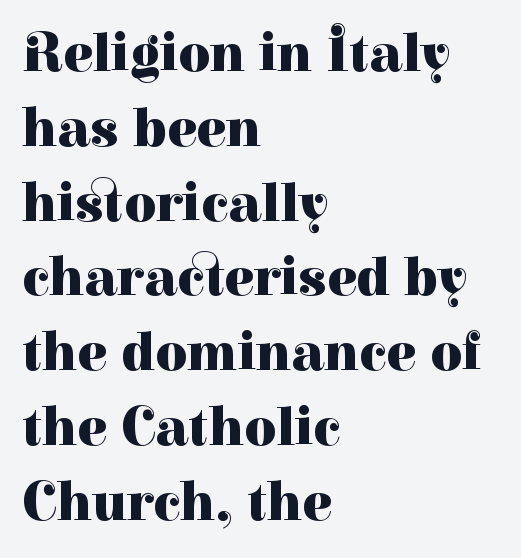
The image shows 55 px heavy serif type, upright; set left-aligned, normal line spacing (1.36x), normal letter spacing, not underlined; high stroke contrast and a medium x-height.
